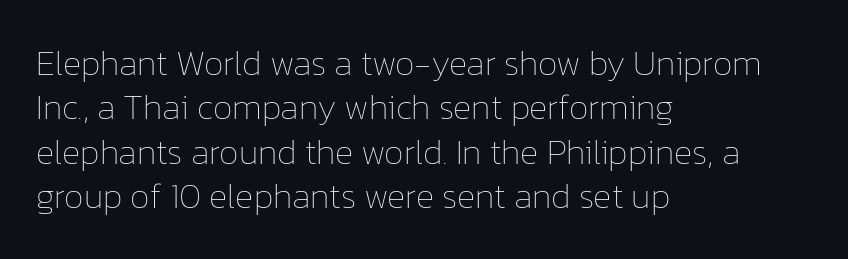
Q: Is the text bold? A: No.
Q: Is the text italic (slanted)? A: No, it is upright.
Q: Is the text underlined? A: No.
Q: How is the paragraph aligned? A: Left-aligned.
Q: Is the spacing between letters normal or unusually wide? A: Normal.
Q: Is the spacing between lines tight, normal or loose? A: Normal.
Q: Width (condensed, normal, or wide)? A: Normal.
Q: Stroke contrast? A: Low.
Q: x-height? A: Medium.
Q: Monospaced? A: No.
